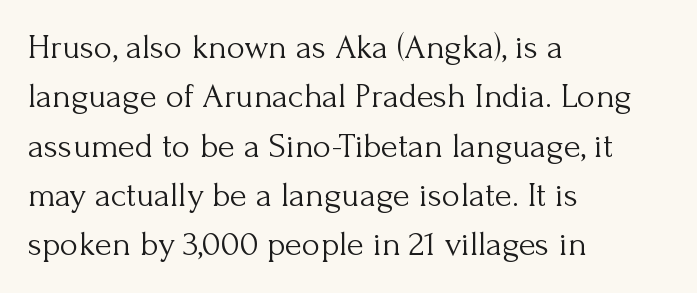
The image shows 35 px light serif type, upright; set left-aligned, normal line spacing (1.41x), normal letter spacing, not underlined; medium stroke contrast and a small x-height.
